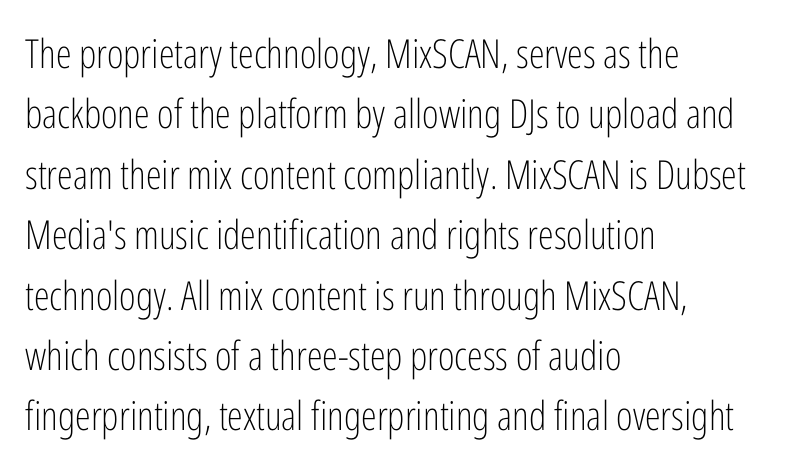
{"serif": "no", "italic": "no", "bold": "no", "weight": "light", "width": "condensed", "stroke_contrast": "low", "x_height": "medium", "monospaced": "no", "underline": "no", "align": "left", "line_spacing": "normal", "line_spacing_ratio": 1.51, "letter_spacing": "normal", "letter_spacing_em": 0.0, "glyph_px": 40}
